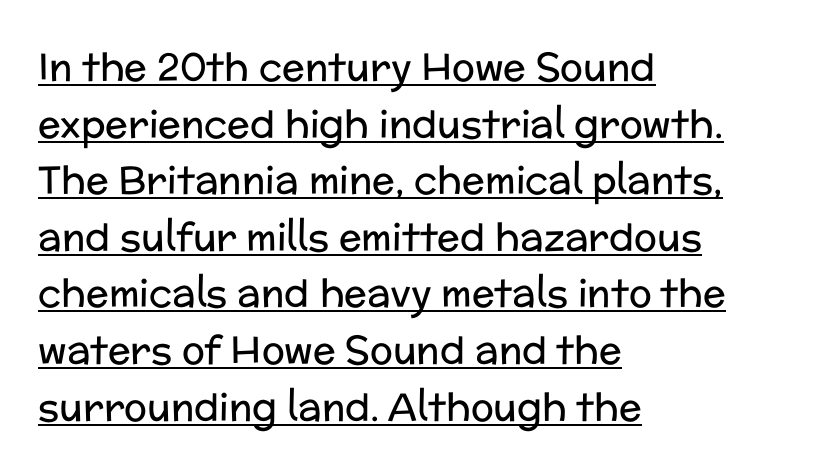
Reading down the block, your eye returns to a fixed left position each line. If you drew a line through each stem, it would be perfectly vertical. You can tell from the bare stems that sans-serif type was used. Whoever set this chose a conventional vertical rhythm. The letters sit at their default tracking, neither squeezed nor spread.
